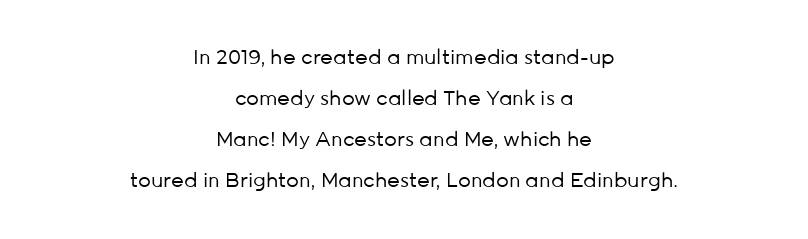
Q: Is the text bold? A: No.
Q: Is the text italic (slanted)? A: No, it is upright.
Q: Is the text underlined? A: No.
Q: How is the paragraph aligned? A: Centered.
Q: Is the spacing between letters normal or unusually wide? A: Normal.
Q: Is the spacing between lines tight, normal or loose? A: Loose.
